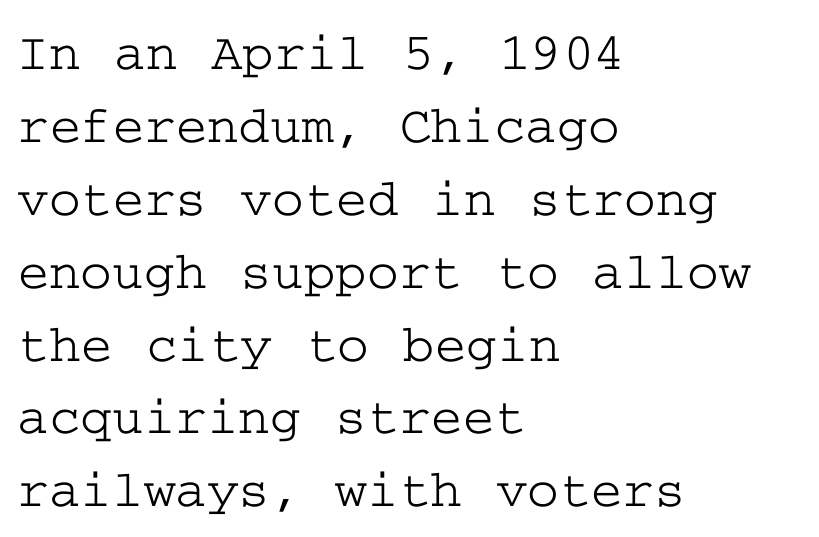
Horizontal alignment here is leftward, the default for most running prose. Horizontal bands of white between lines are of average thickness. Are there feet on the stems? There are — it's a serif. The letters stand upright; this is a roman face. Observe the ordinary spacing: letters are neighbours, not strangers. The glyphs are unaccompanied by any horizontal stroke below them.
